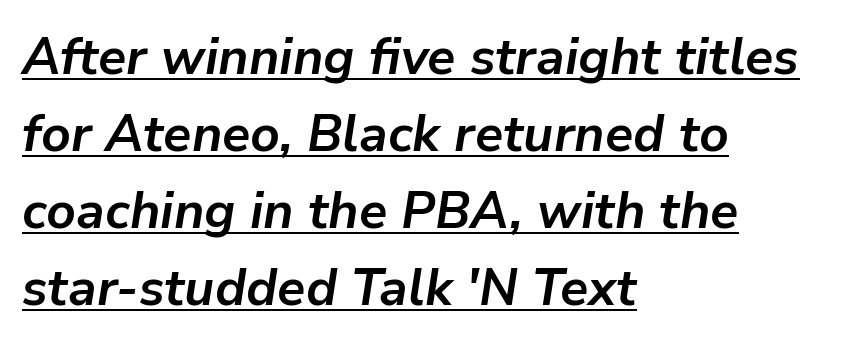
{"italic": "yes", "lean": "right", "slant_degrees": 9, "bold": "yes", "weight": "bold", "width": "normal", "stroke_contrast": "low", "x_height": "medium", "monospaced": "no", "underline": "yes", "align": "left", "line_spacing": "normal", "line_spacing_ratio": 1.51, "letter_spacing": "normal", "letter_spacing_em": 0.0, "glyph_px": 51}
